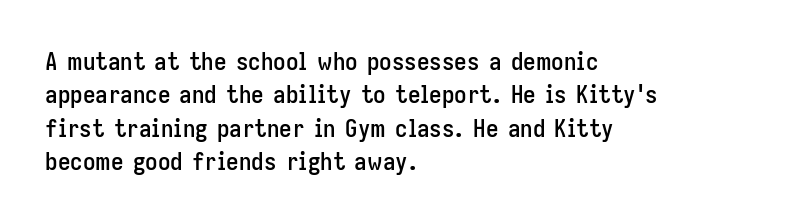
{"italic": "no", "underline": "no", "align": "left", "line_spacing": "normal", "line_spacing_ratio": 1.34, "letter_spacing": "normal", "letter_spacing_em": 0.0, "glyph_px": 25}
